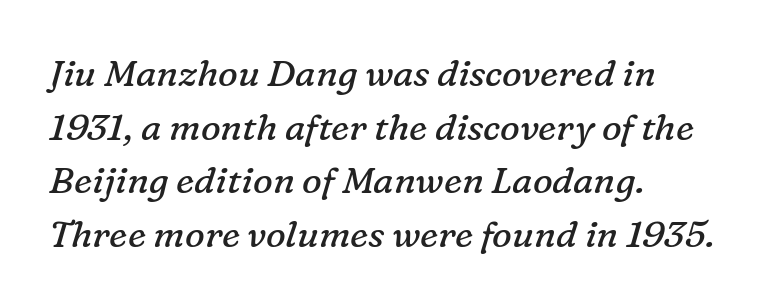
One-word summary of the alignment: left. To sum up the face: it has serifs. Is there much room between lines? A standard amount, neither cramped nor airy. The glyphs are unaccompanied by any horizontal stroke below them.
